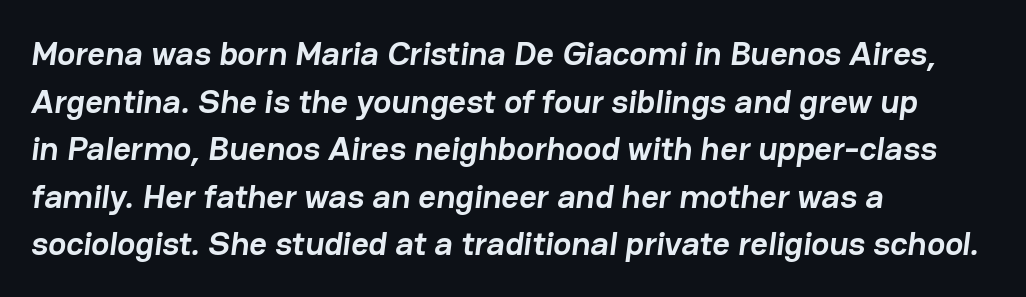
Weight check: bold — yes, fully. Is this a sans? Yes — the strokes have no serifs. Spacing verdict: proportional, widths tailored to each character. Left-aligned paragraph, ragged on the right.
